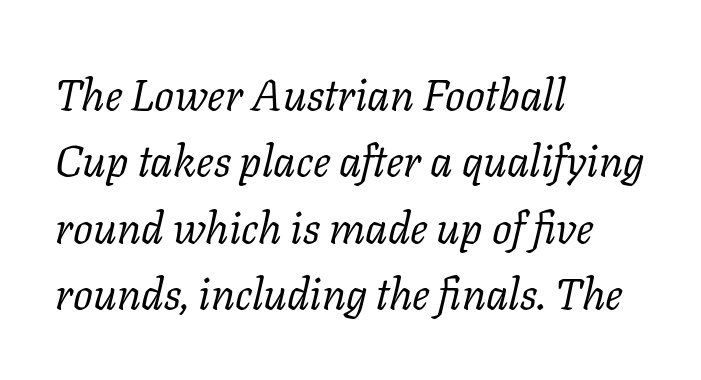
Think standard paragraph weight, or any step lighter than that. Do the characters align in a grid? No, the font is proportional. Horizontally, the lines are justified to the leading edge only. The letters are slanted; this is an italic face. Is this a sans? No — the strokes have serifs. Does extra space separate the letters? No, they use regular spacing.
